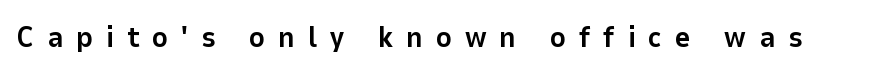
The passage shown has open, widely tracked lettering throughout. No feet cap the strokes, marking this as sans-serif type. Is this a fixed-width face? No — the glyphs have proportional, varying widths. Only glyphs here, with clear space below each row. You'd pick this weight for a headline — it's a proper bold.
